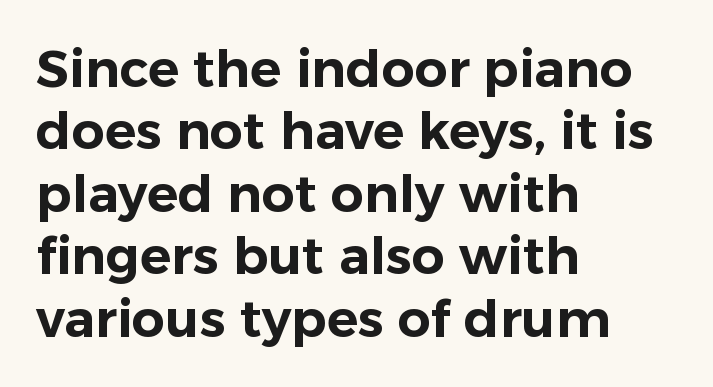
Q: Is the text italic (slanted)? A: No, it is upright.
Q: Is the typeface a serif or a sans-serif typeface? A: Sans-serif.
Q: Is the text underlined? A: No.
Q: How is the paragraph aligned? A: Left-aligned.
Q: Is the spacing between letters normal or unusually wide? A: Normal.
Q: Width (condensed, normal, or wide)? A: Normal.
Q: Stroke contrast? A: Low.
Q: x-height? A: Medium.
Q: Monospaced? A: No.
